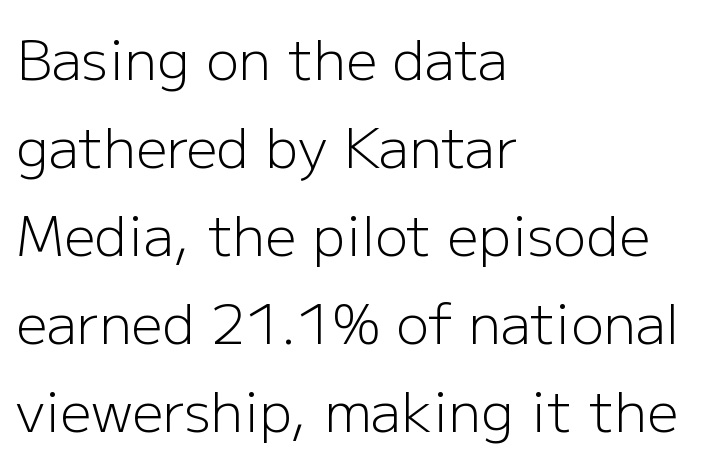
{"serif": "no", "italic": "no", "bold": "no", "weight": "light", "width": "normal", "stroke_contrast": "low", "x_height": "medium", "monospaced": "no", "underline": "no", "align": "left", "line_spacing": "normal", "line_spacing_ratio": 1.6, "letter_spacing": "normal", "letter_spacing_em": 0.0, "glyph_px": 55}
